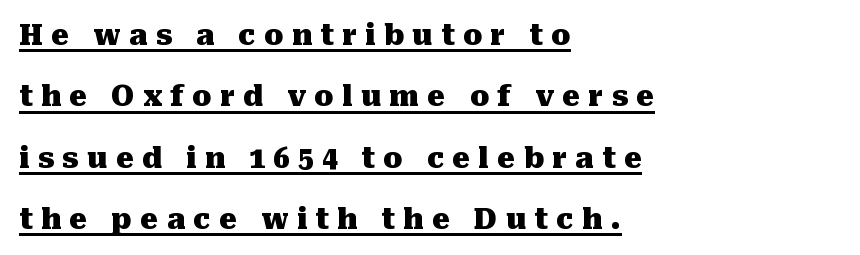
{"serif": "yes", "italic": "no", "bold": "yes", "weight": "heavy", "width": "normal", "stroke_contrast": "medium", "x_height": "medium", "monospaced": "no", "underline": "yes", "align": "left", "line_spacing": "loose", "line_spacing_ratio": 2.19, "letter_spacing": "wide", "letter_spacing_em": 0.3, "glyph_px": 28}
